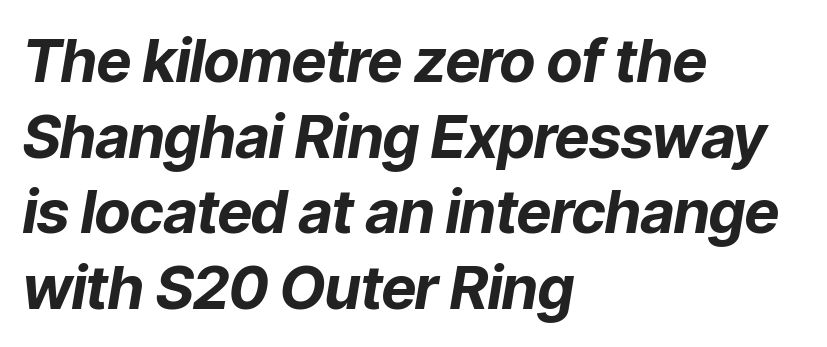
Q: Is the text bold? A: Yes.
Q: Is the text italic (slanted)? A: Yes, it leans right by about 9 degrees.
Q: Is the text underlined? A: No.
Q: How is the paragraph aligned? A: Left-aligned.
Q: Is the spacing between letters normal or unusually wide? A: Normal.
Q: Is the spacing between lines tight, normal or loose? A: Normal.
Q: Width (condensed, normal, or wide)? A: Normal.
Q: Stroke contrast? A: Low.
Q: x-height? A: Medium.
Q: Monospaced? A: No.
